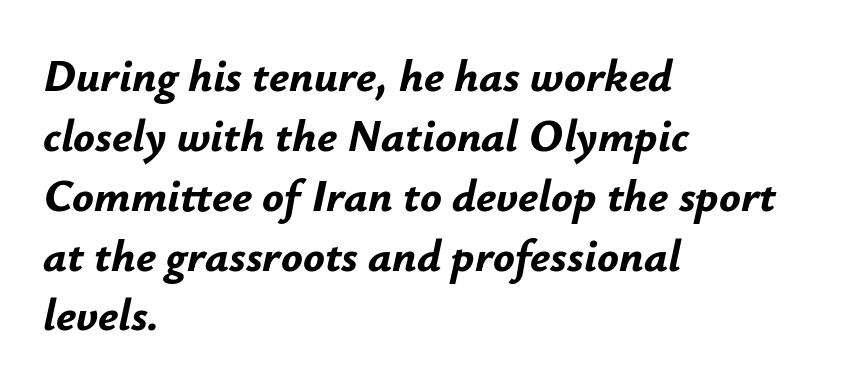
{"italic": "yes", "lean": "right", "slant_degrees": 12, "bold": "yes", "weight": "bold", "width": "normal", "stroke_contrast": "low", "x_height": "small", "monospaced": "no", "underline": "no", "align": "left", "line_spacing": "normal", "line_spacing_ratio": 1.33, "letter_spacing": "normal", "letter_spacing_em": 0.0, "glyph_px": 45}
